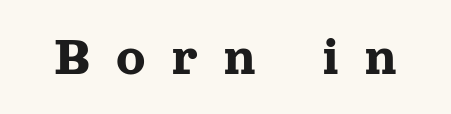
The area under the type is left untouched. This sample uses a serif face. Unlike italic type, these characters show no tilt at all. What stands out about the letter spacing? Its width — letters are far apart. Character widths vary here, with narrow letters taking less room than wide ones.
